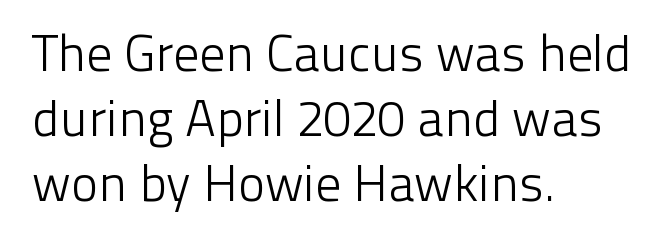
{"serif": "no", "italic": "no", "bold": "no", "weight": "light", "width": "normal", "stroke_contrast": "low", "x_height": "medium", "monospaced": "no", "underline": "no", "align": "left", "line_spacing": "normal", "line_spacing_ratio": 1.27, "letter_spacing": "normal", "letter_spacing_em": 0.0, "glyph_px": 51}
